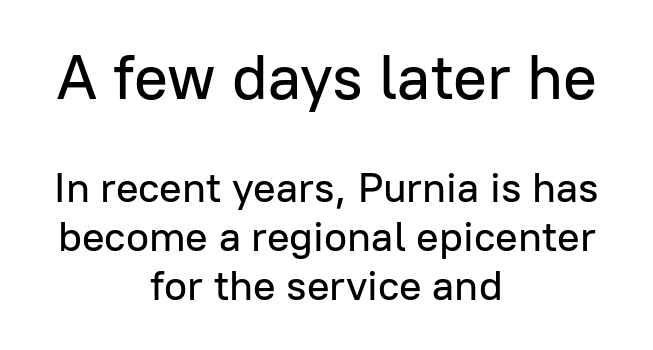
The image shows 63 px sans-serif type, upright; set centered, line spacing 1.16x, normal letter spacing, not underlined; the first (top) block is 1.5x larger; low stroke contrast and a medium x-height.
